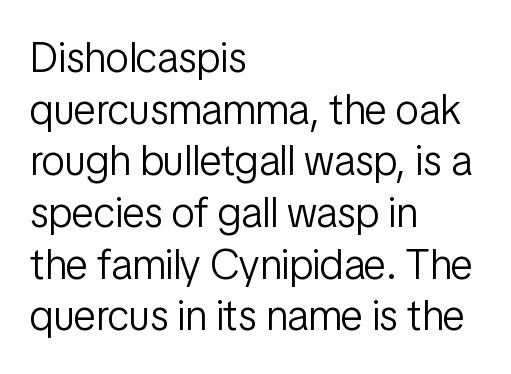
{"serif": "no", "italic": "no", "bold": "no", "weight": "light", "width": "condensed", "stroke_contrast": "low", "x_height": "medium", "monospaced": "no", "underline": "no", "align": "left", "line_spacing_ratio": 1.23, "letter_spacing": "normal", "letter_spacing_em": 0.0, "glyph_px": 42}
